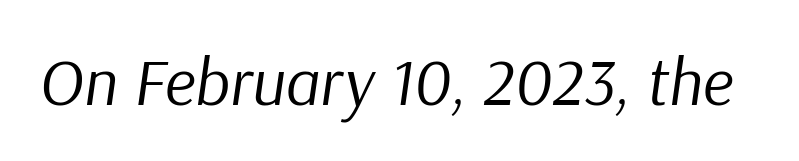
The letters are slanted; this is an italic face. Weight: regular or lighter. Nobody touched the tracking dial on this one. Underline: absent. Varying glyph widths throughout — classic text-font behaviour.
